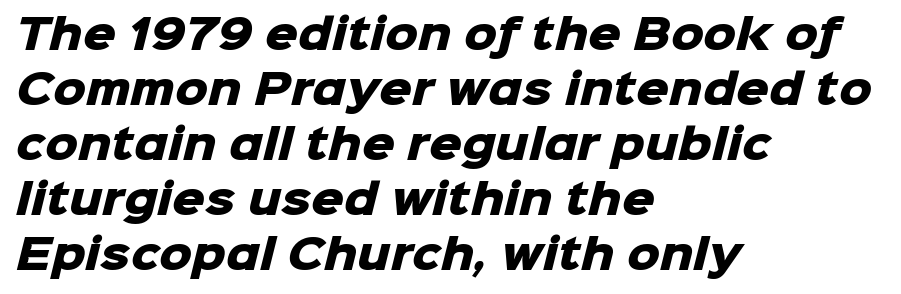
The image shows 41 px heavy sans-serif type; set left-aligned, normal line spacing (1.34x), normal letter spacing, not underlined; low stroke contrast and a medium x-height.
